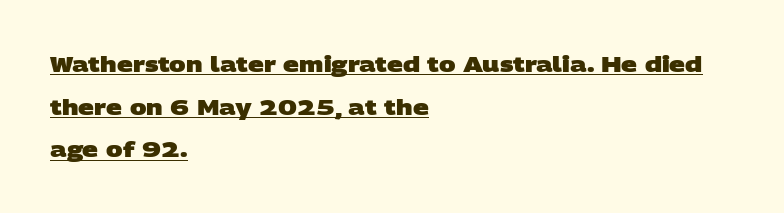
All the whitespace from short lines collects on the right. Underlining? Definitely there. Observe the ordinary spacing: letters are neighbours, not strangers. The lines are spread far apart with generous leading. Heft: maximum for text — a bold.
